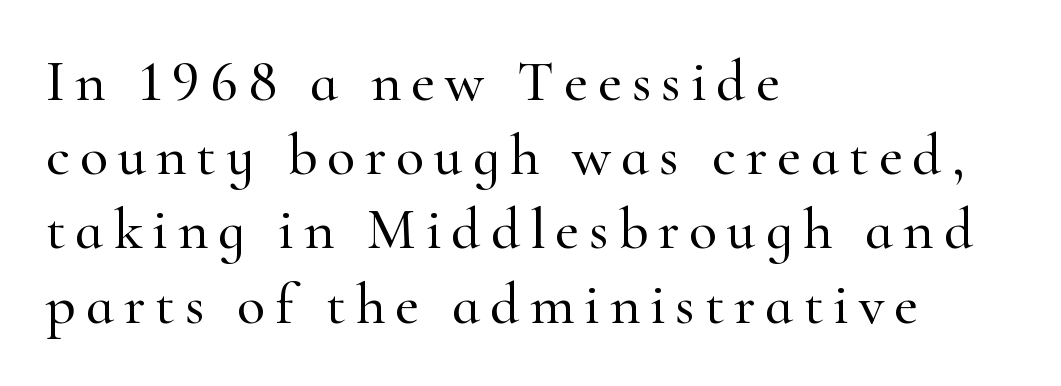
{"serif": "yes", "italic": "no", "width": "normal", "stroke_contrast": "high", "x_height": "small", "monospaced": "no", "underline": "no", "align": "left", "line_spacing": "normal", "line_spacing_ratio": 1.28, "glyph_px": 58}
